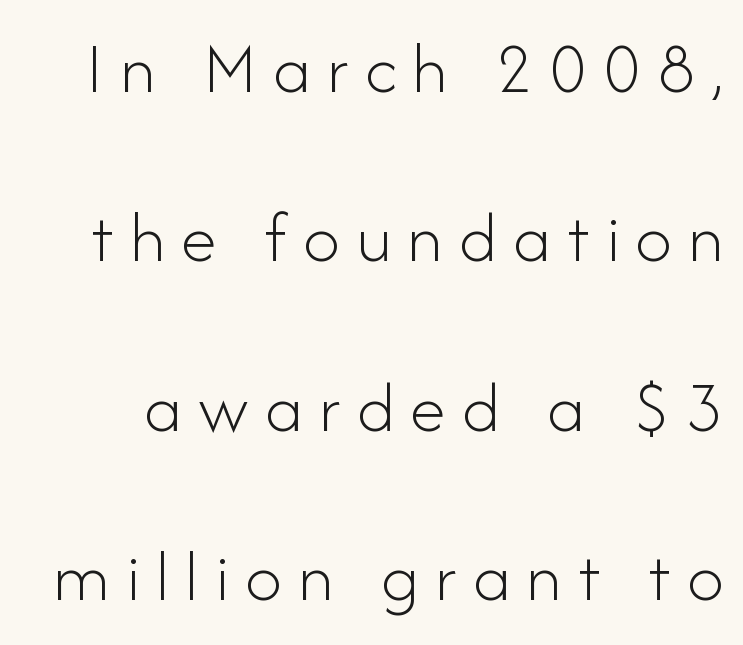
The zone under the glyphs is completely vacant. A typesetter would call this proportional, since set widths differ per character. The face used here is a sans, in the tradition of grotesques and geometrics. The passage shown has open, widely tracked lettering throughout.
